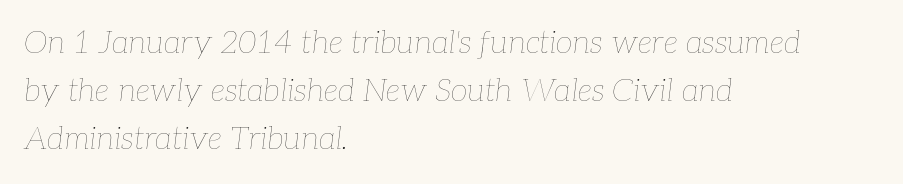
The image shows 31 px thin type, italic (leaning right); set left-aligned, normal line spacing (1.55x), normal letter spacing, not underlined; low stroke contrast and a medium x-height.
